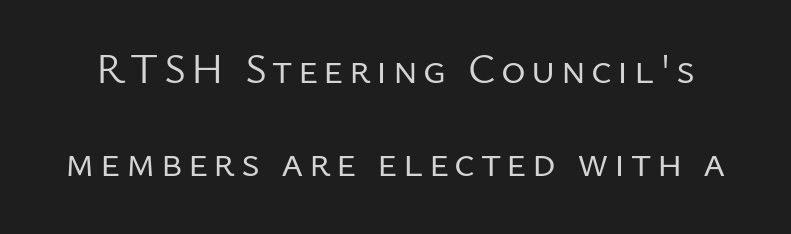
A bare baseline throughout the passage. When letters stand straight like this, we call the style roman or upright. The rendering uses natural spacing where letterforms have individual widths. In terms of letterform style, serifs are entirely absent. Baseline-to-baseline distance is far greater than the letter height.
